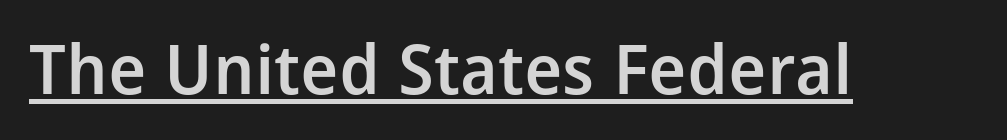
Q: Is the text bold? A: Semi-bold.
Q: Is the text italic (slanted)? A: No, it is upright.
Q: Is the typeface a serif or a sans-serif typeface? A: Sans-serif.
Q: Is the text underlined? A: Yes.
Q: Is the spacing between letters normal or unusually wide? A: Normal.
Q: Width (condensed, normal, or wide)? A: Normal.
Q: Stroke contrast? A: Low.
Q: x-height? A: Medium.
Q: Monospaced? A: No.
